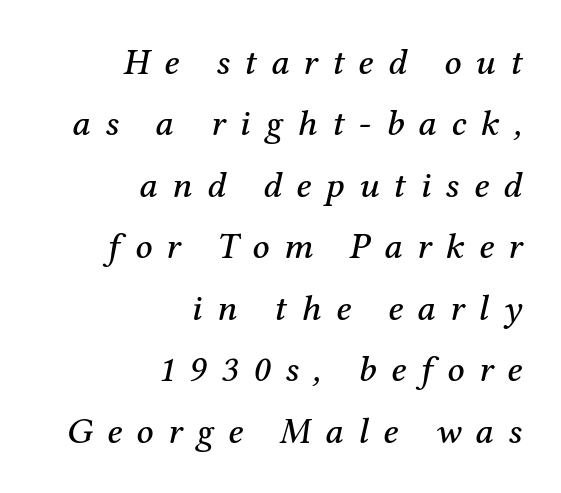
The image shows 37 px serif type, italic (leaning right); set right-aligned, normal line spacing (1.66x), unusually wide letter spacing (+0.39 em), not underlined; medium stroke contrast and a medium x-height.
